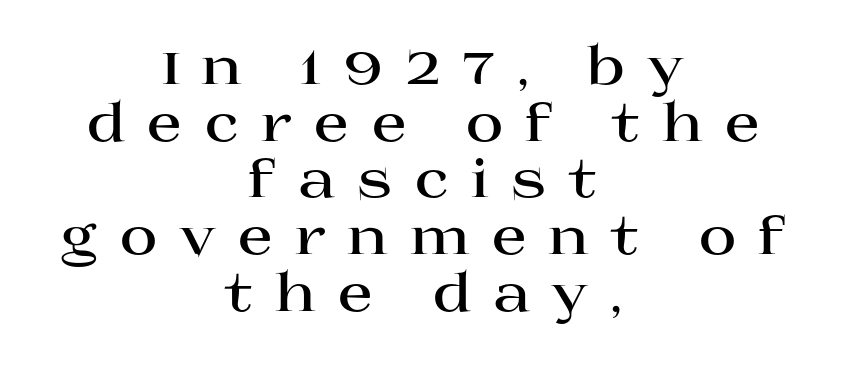
The image shows 52 px bold, wide serif type, upright; set centered, tight line spacing (1.09x), unusually wide letter spacing (+0.41 em), not underlined; high stroke contrast and a large x-height.
